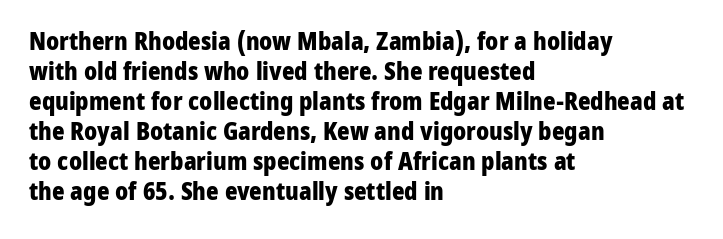
The characters look thick and weighty, a clear bold. Rows of type keep a routine distance in the vertical direction. Each word holds together tightly as a unit, with standard inter-letter gaps. Does the copy run flush right? No — it runs flush left. Beneath every word, the page is bare.
